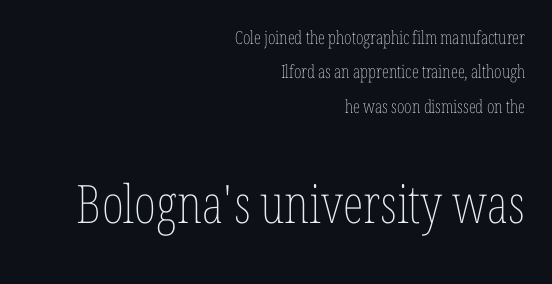
The image shows 53 px thin, condensed type, upright; set right-aligned, loose line spacing (1.91x), normal letter spacing, not underlined; the second (bottom) block is 2.94x larger; low stroke contrast and a medium x-height.
